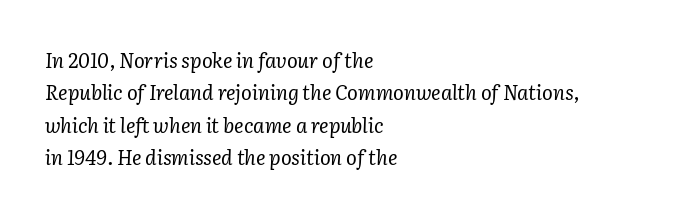
Honestly, there is no underline to notice here at all. Leftover space on each line is placed entirely after the last word. Baseline-to-baseline distance is the conventional proportion of letter height. The typography opts for an oblique posture over an upright one. Is this a heavy cut? Hardly; it is regular or lighter. Tracking here is standard; glyphs follow each other at the usual distance.
